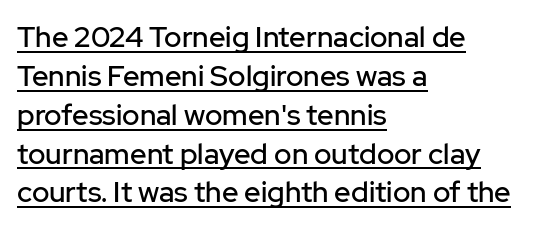
Q: Is the text italic (slanted)? A: No, it is upright.
Q: Is the typeface a serif or a sans-serif typeface? A: Sans-serif.
Q: Is the text underlined? A: Yes.
Q: How is the paragraph aligned? A: Left-aligned.
Q: Is the spacing between letters normal or unusually wide? A: Normal.
Q: Is the spacing between lines tight, normal or loose? A: Normal.
Q: Width (condensed, normal, or wide)? A: Normal.
Q: Stroke contrast? A: Low.
Q: x-height? A: Medium.
Q: Monospaced? A: No.
